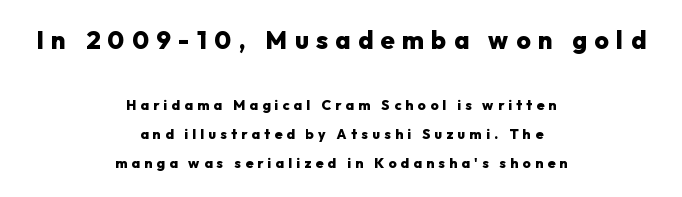
Q: Is the text bold? A: Yes.
Q: Is the text italic (slanted)? A: No, it is upright.
Q: Is the text underlined? A: No.
Q: How is the paragraph aligned? A: Centered.
Q: Is the spacing between letters normal or unusually wide? A: Unusually wide.
Q: Is the spacing between lines tight, normal or loose? A: Loose.
Q: Which block of text is set in a larger size, the first (top) or the second (bottom)? A: The first (top) one.
